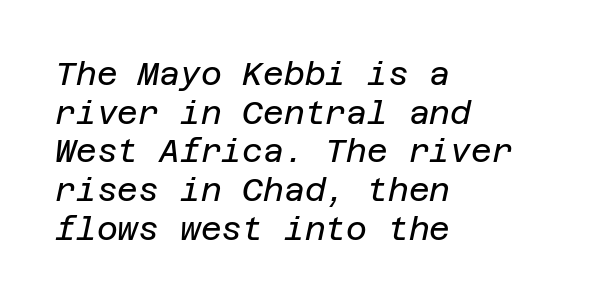
The image shows 32 px regular-weight type, italic (leaning right); set left-aligned, line spacing 1.21x, normal letter spacing, not underlined; low stroke contrast and a large x-height.
